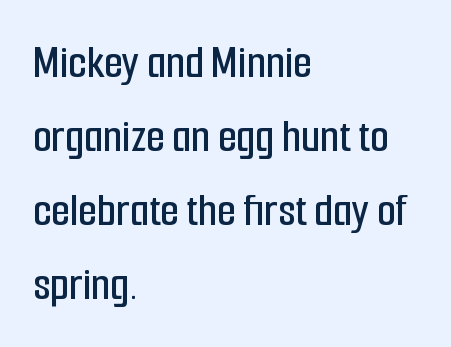
The image shows 48 px condensed sans-serif type, upright; set left-aligned, normal line spacing (1.54x), normal letter spacing, not underlined; low stroke contrast and a medium x-height.
